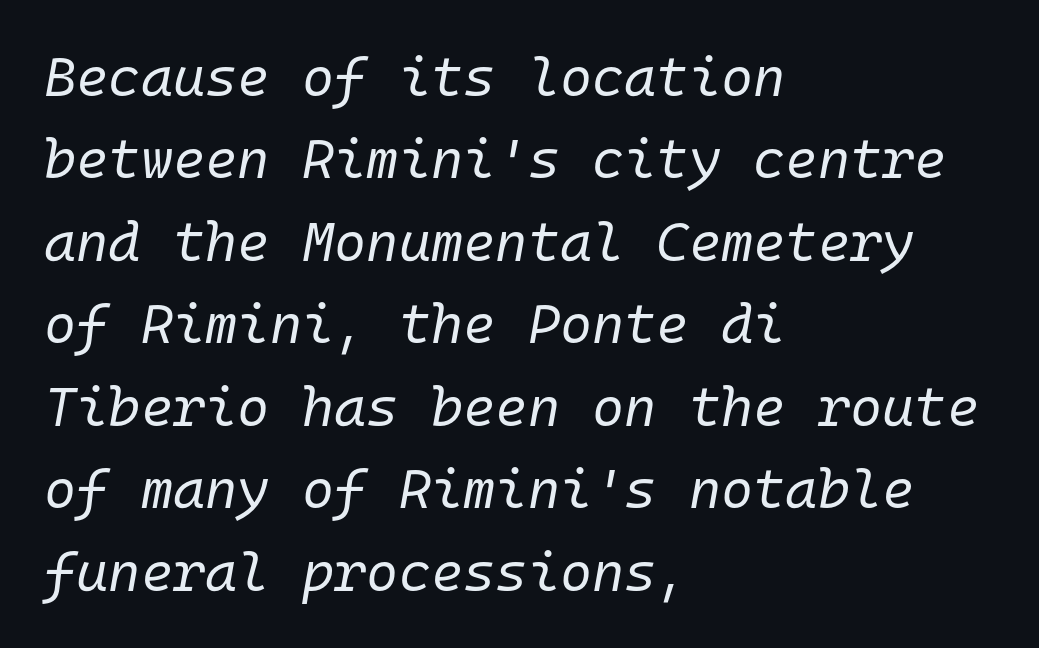
Posture: slanted. The typesetting does not lean heavy: it is not bold. The words here are not underlined. A student would call this left alignment; a typographer would say flush left, rag right.
